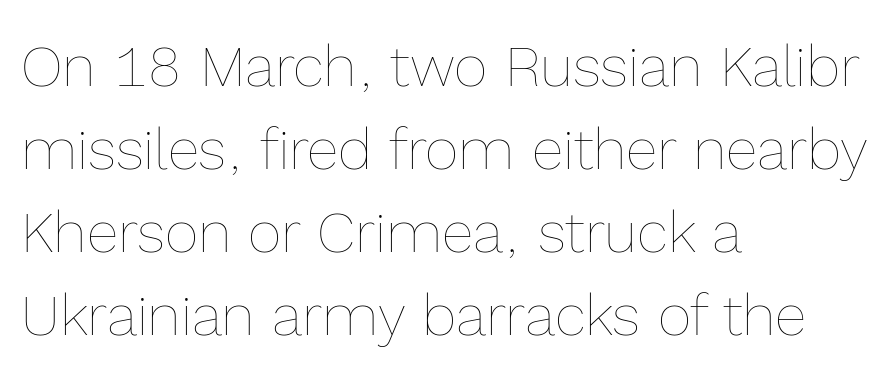
Every stem runs plumb, perpendicular to the baseline. Notice how the passage keeps a crisp vertical edge on the left only. Summary of weight: not heavy and not bold. No extra tracking has been applied to these lines. The space beneath each line is pristine and unruled. Each letter keeps its own natural width here, so spacing adapts to shape.
